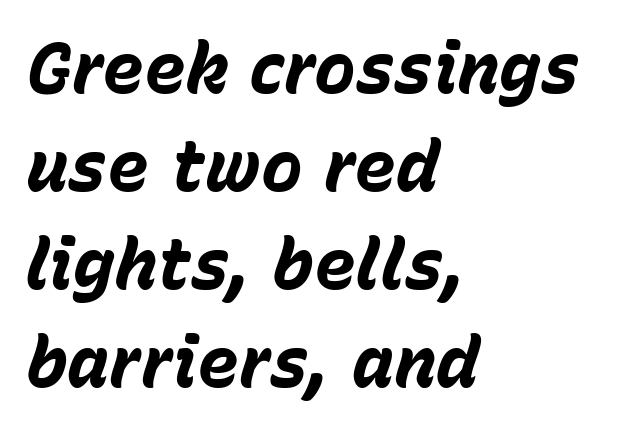
{"italic": "yes", "lean": "right", "slant_degrees": 15, "bold": "yes", "weight": "bold", "width": "normal", "stroke_contrast": "low", "x_height": "medium", "monospaced": "no", "underline": "no", "align": "left", "line_spacing": "normal", "line_spacing_ratio": 1.4, "letter_spacing": "normal", "letter_spacing_em": 0.0, "glyph_px": 70}
